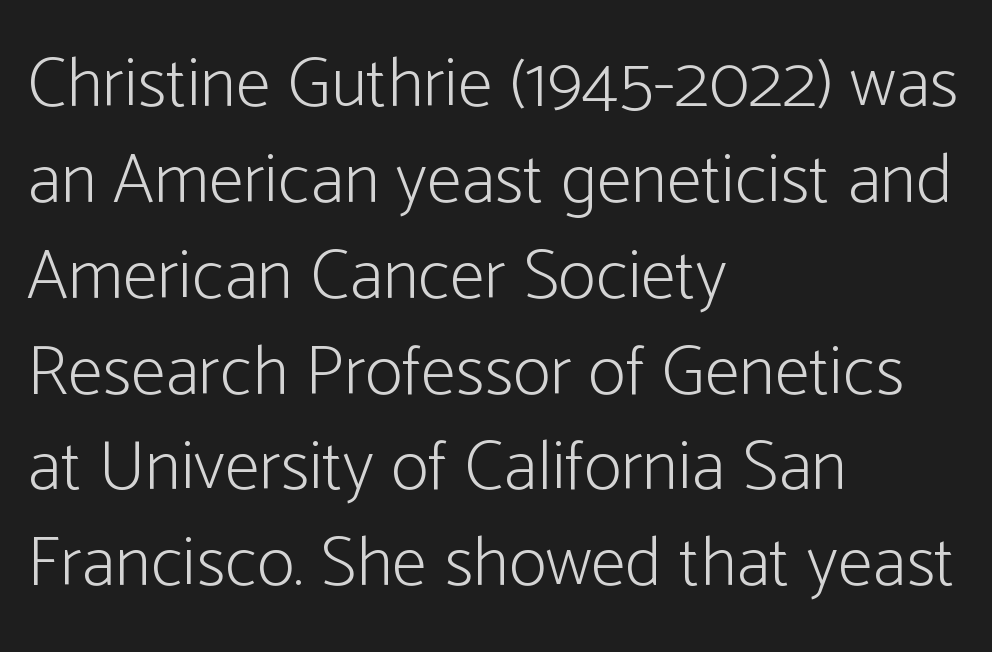
The image shows 71 px light, condensed sans-serif type, upright; set left-aligned, normal line spacing (1.35x), normal letter spacing, not underlined; low stroke contrast and a medium x-height.
